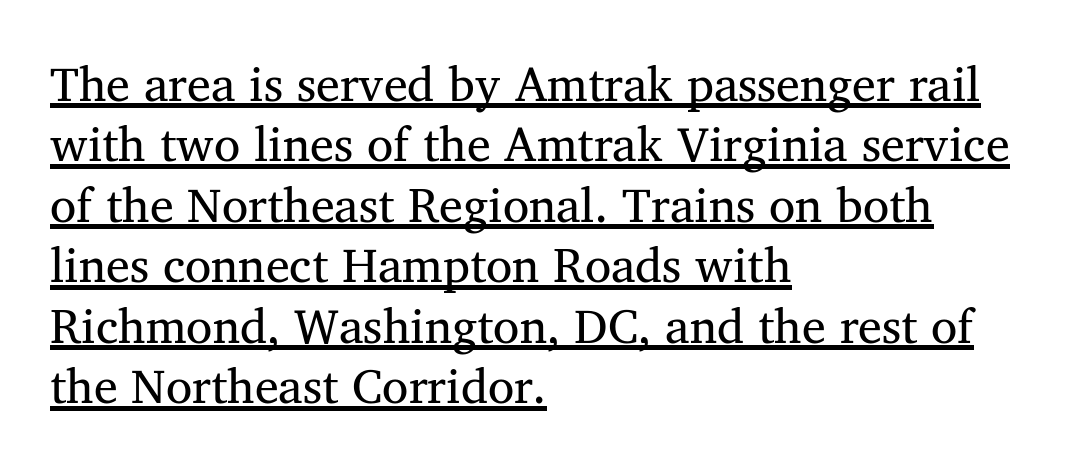
{"serif": "yes", "bold": "no", "weight": "regular", "width": "normal", "stroke_contrast": "medium", "x_height": "medium", "monospaced": "no", "underline": "yes", "align": "left", "line_spacing": "normal", "line_spacing_ratio": 1.26, "letter_spacing": "normal", "letter_spacing_em": 0.0, "glyph_px": 48}
